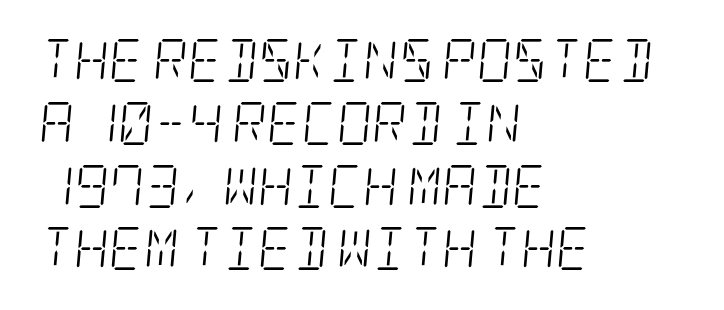
Stem width sits at or under what a default text font uses. These lines keep a tight, regular rhythm from letter to letter. The compositor pushed each line to the left boundary. Nobody drew a line under any word here.
